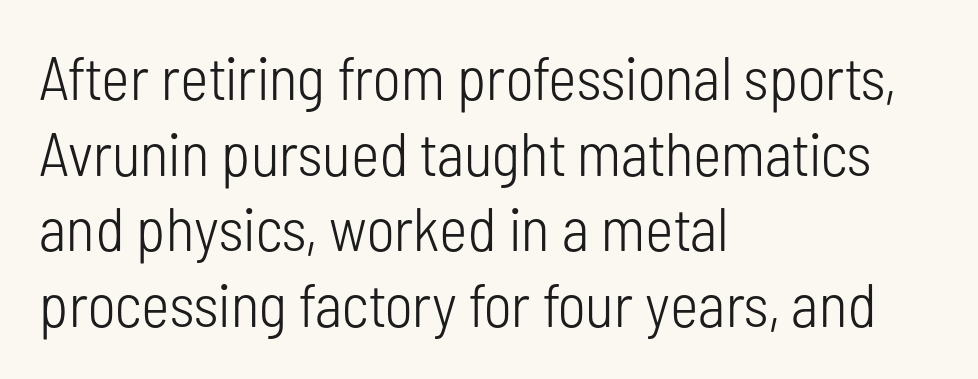
The image shows 61 px light, condensed sans-serif type, upright; set left-aligned, line spacing 1.24x, normal letter spacing, not underlined; low stroke contrast and a medium x-height.
